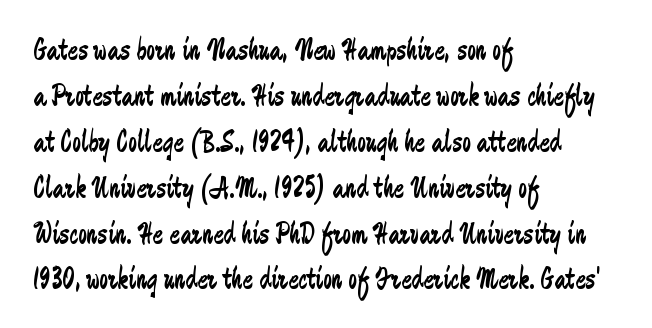
These lines are rendered in a variable-pitch font. Students, note that the glyphs here touch the page at normal intervals. The block of text has a typical density, with ordinary space between rows. Stroke mass is kept to a normal reading level or below.
